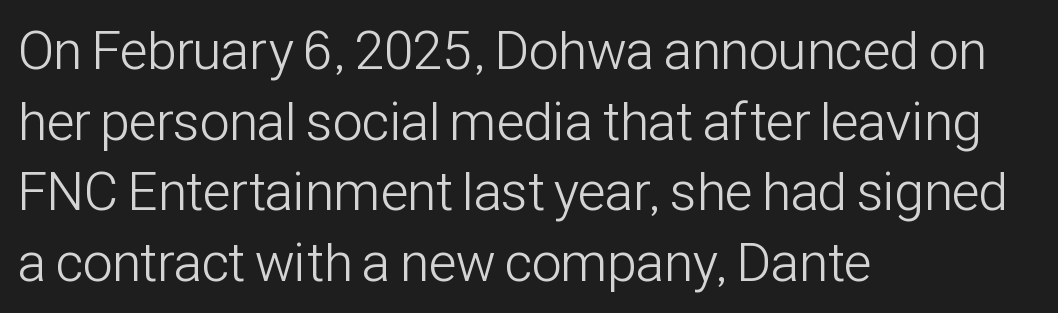
{"serif": "no", "italic": "no", "bold": "no", "weight": "light", "width": "condensed", "stroke_contrast": "low", "x_height": "medium", "monospaced": "no", "underline": "no", "align": "left", "line_spacing": "normal", "line_spacing_ratio": 1.31, "letter_spacing": "normal", "letter_spacing_em": 0.0, "glyph_px": 54}
